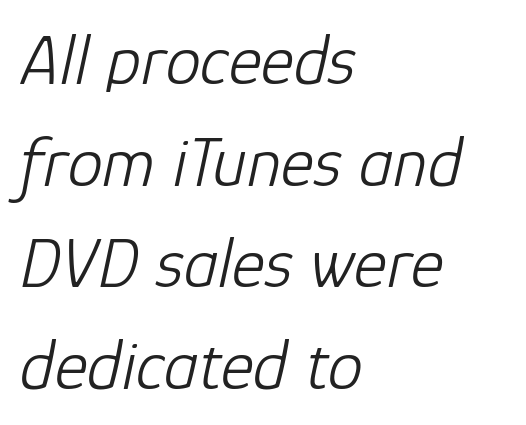
The image shows 71 px light type, italic (leaning right); set left-aligned, normal line spacing (1.43x), normal letter spacing, not underlined; low stroke contrast and a medium x-height.
